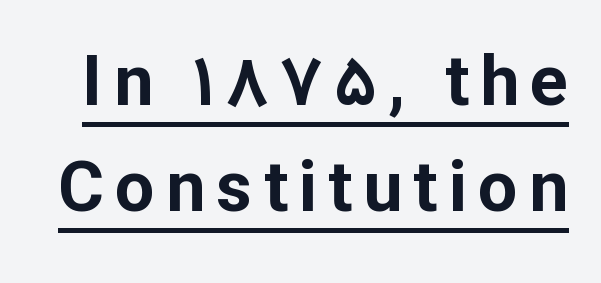
The image shows 70 px bold sans-serif type, upright; set normal line spacing (1.52x), underlined; low stroke contrast and a medium x-height.
